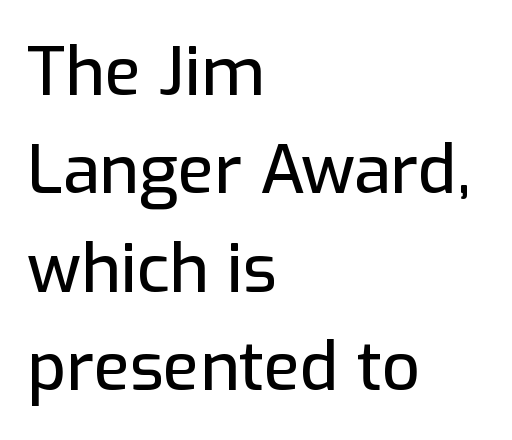
{"serif": "no", "italic": "no", "width": "normal", "stroke_contrast": "low", "x_height": "medium", "monospaced": "no", "underline": "no", "align": "left", "line_spacing": "normal", "line_spacing_ratio": 1.47, "letter_spacing": "normal", "letter_spacing_em": 0.0, "glyph_px": 67}
